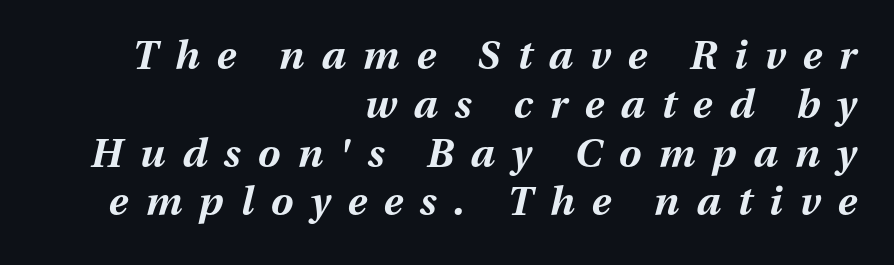
{"italic": "yes", "lean": "right", "slant_degrees": 13, "bold": "yes", "weight": "bold", "width": "normal", "stroke_contrast": "medium", "x_height": "medium", "monospaced": "no", "underline": "no", "align": "right", "line_spacing_ratio": 1.22, "letter_spacing": "wide", "letter_spacing_em": 0.43, "glyph_px": 40}
